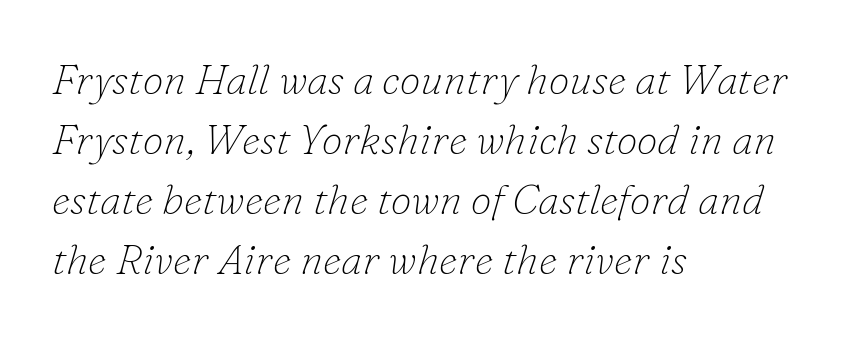
Q: Is the text bold? A: No.
Q: Is the text italic (slanted)? A: Yes, it leans right by about 16 degrees.
Q: Is the typeface a serif or a sans-serif typeface? A: Serif.
Q: Is the text underlined? A: No.
Q: How is the paragraph aligned? A: Left-aligned.
Q: Is the spacing between letters normal or unusually wide? A: Normal.
Q: Is the spacing between lines tight, normal or loose? A: Normal.
Q: Width (condensed, normal, or wide)? A: Normal.
Q: Stroke contrast? A: Low.
Q: x-height? A: Small.
Q: Monospaced? A: No.
